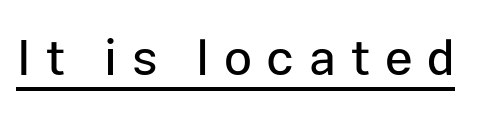
Here the designer chose a conventional face with non-uniform glyph widths. Nope, no serifs anywhere on these letters. This is underlined copy, the kind a proofreader might mark for attention. Someone cranked the tracking dial way up on this one. Posture: straight, roman, zero tilt.
